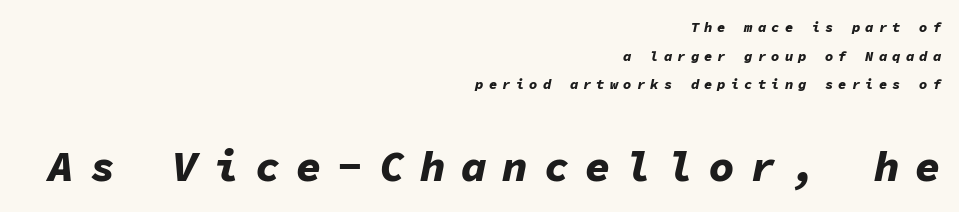
The image shows 43 px bold type, italic (leaning right), monospaced; set right-aligned, loose line spacing (2.05x), unusually wide letter spacing (+0.36 em), not underlined; the second (bottom) block is 3.07x larger; low stroke contrast and a medium x-height.
